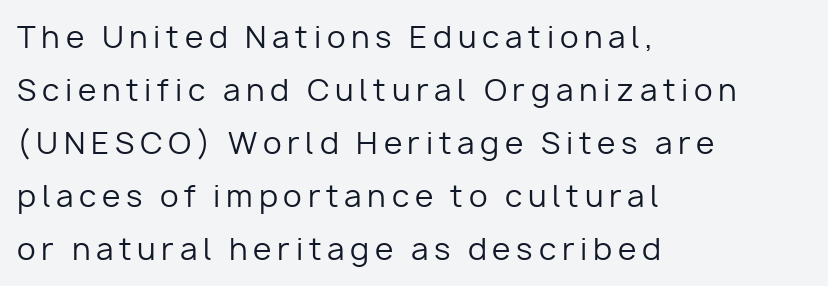
Q: Is the text bold? A: No.
Q: Is the text italic (slanted)? A: No, it is upright.
Q: Is the typeface a serif or a sans-serif typeface? A: Sans-serif.
Q: Is the text underlined? A: No.
Q: How is the paragraph aligned? A: Left-aligned.
Q: Width (condensed, normal, or wide)? A: Normal.
Q: Stroke contrast? A: Low.
Q: x-height? A: Medium.
Q: Monospaced? A: No.
